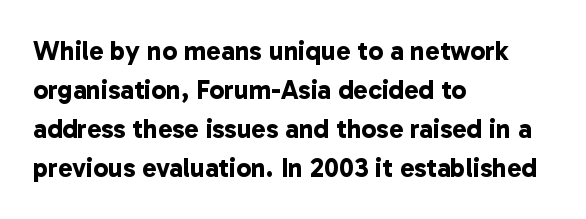
{"bold": "yes", "underline": "no", "align": "left", "line_spacing": "normal", "line_spacing_ratio": 1.45, "letter_spacing": "normal", "letter_spacing_em": 0.0, "glyph_px": 27}
